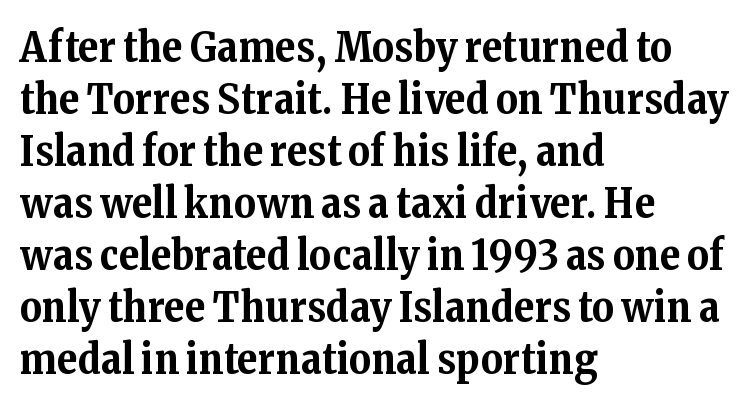
The image shows 42 px bold serif type, upright; set left-aligned, line spacing 1.24x, normal letter spacing, not underlined; medium stroke contrast and a medium x-height.
